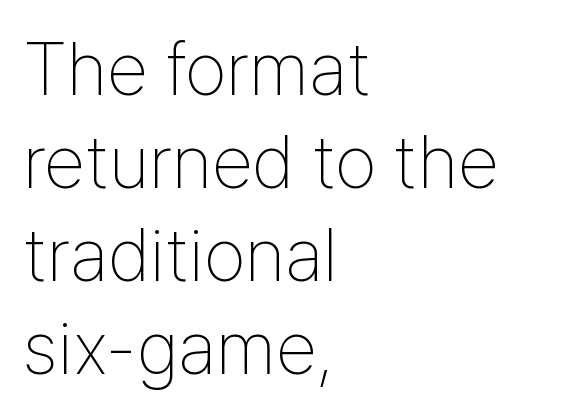
The passage is arranged the way most books set body copy — flush left. The face used here is proportionally spaced, like ordinary book or web type. Nothing heavy about these letters — not bold at all. Type without underlining.
